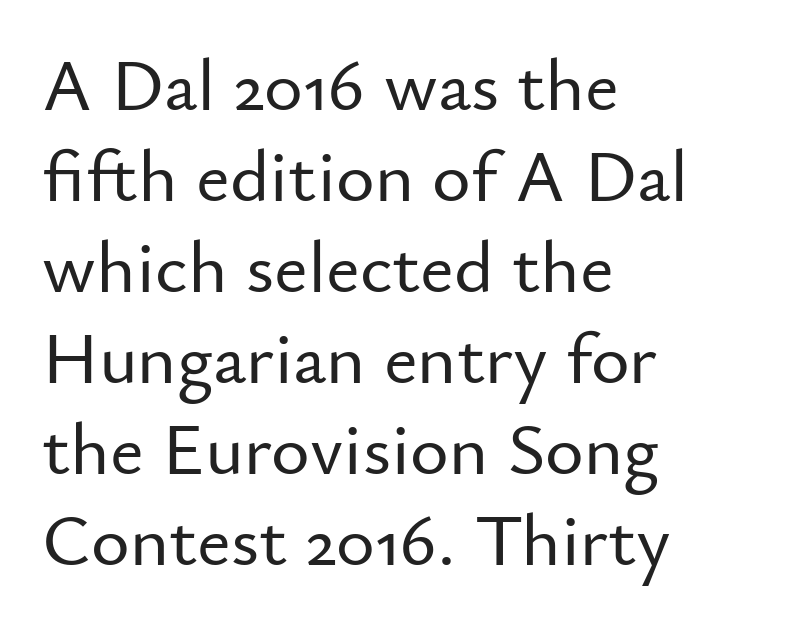
Q: Is the text italic (slanted)? A: No, it is upright.
Q: Is the typeface a serif or a sans-serif typeface? A: Sans-serif.
Q: Is the text underlined? A: No.
Q: How is the paragraph aligned? A: Left-aligned.
Q: Is the spacing between letters normal or unusually wide? A: Normal.
Q: Width (condensed, normal, or wide)? A: Normal.
Q: Stroke contrast? A: Low.
Q: x-height? A: Small.
Q: Monospaced? A: No.
